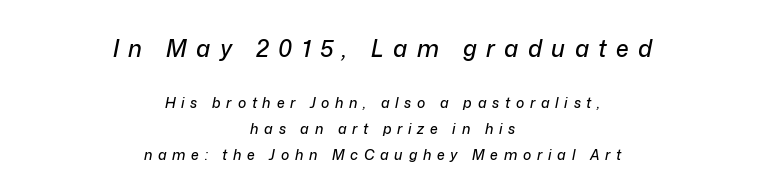
The image shows 23 px text type, italic (leaning right); set centered, line spacing 1.85x, unusually wide letter spacing (+0.41 em), not underlined; the first (top) block is 1.64x larger.
